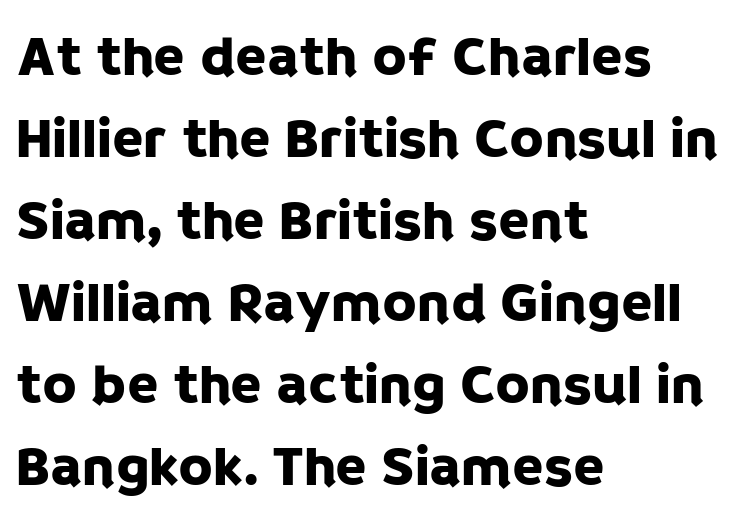
{"serif": "no", "italic": "no", "width": "normal", "stroke_contrast": "low", "x_height": "large", "monospaced": "no", "underline": "no", "align": "left", "line_spacing": "normal", "line_spacing_ratio": 1.44, "letter_spacing": "normal", "letter_spacing_em": 0.0, "glyph_px": 57}
